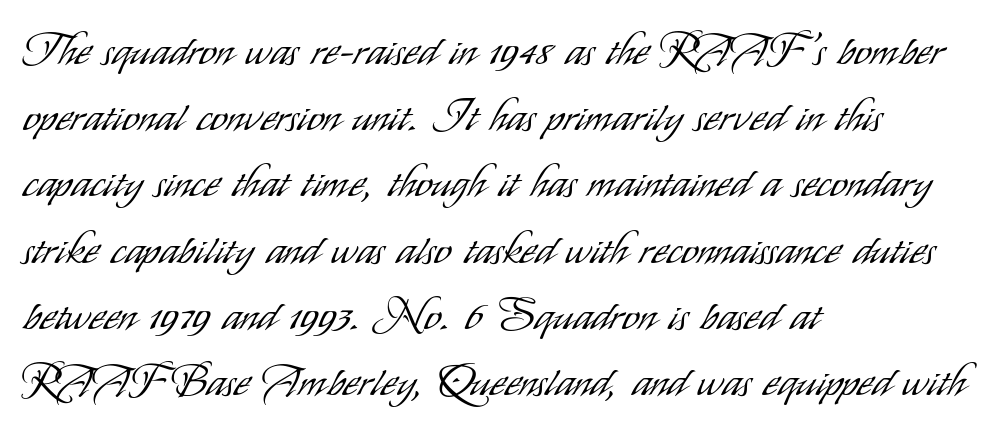
The type family on display is of the sans-serif kind. These lines are set flush left with a ragged right edge. Proportional: the letters do not fall into vertical columns. Standard letterfit; no display-style spreading of the glyphs.
